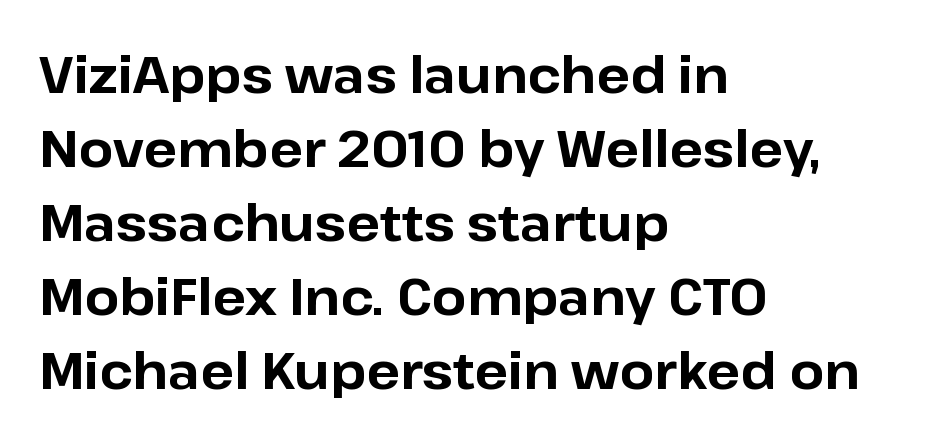
Q: Is the text bold? A: Yes.
Q: Is the text italic (slanted)? A: No, it is upright.
Q: Is the typeface a serif or a sans-serif typeface? A: Sans-serif.
Q: Is the text underlined? A: No.
Q: How is the paragraph aligned? A: Left-aligned.
Q: Is the spacing between letters normal or unusually wide? A: Normal.
Q: Is the spacing between lines tight, normal or loose? A: Normal.
Q: Width (condensed, normal, or wide)? A: Normal.
Q: Stroke contrast? A: Low.
Q: x-height? A: Medium.
Q: Monospaced? A: No.
